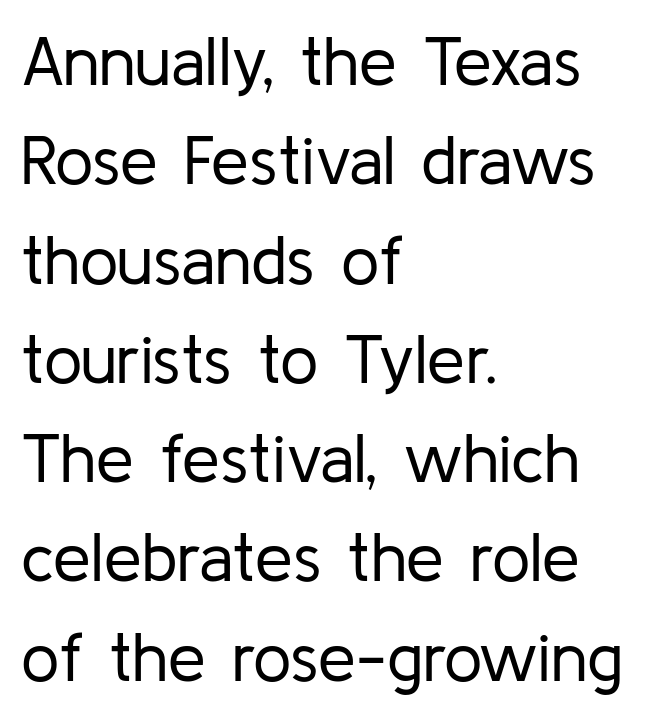
Is the block centered? No — it sits flush against the left margin. A typesetter would call this proportional, since set widths differ per character. Horizontal bands of white between lines are of average thickness. Stem width sits at or under what a default text font uses.
